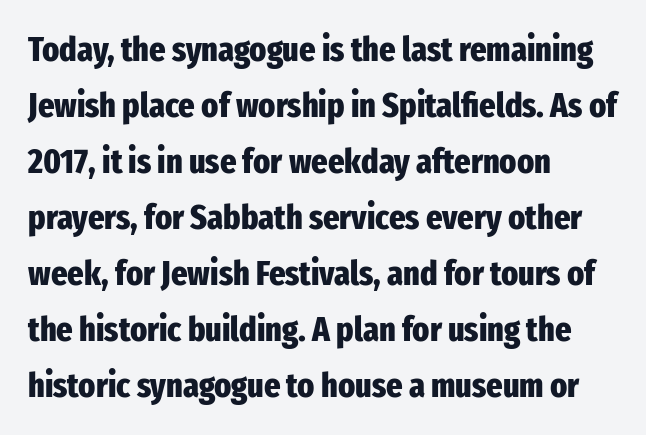
The type sits square on the baseline with zero lean. Left-aligned paragraph, ragged on the right. Chunky letters — that's bold for sure. This sample has the flowing, uneven cadence of proportional lettering. Compared with typical paragraphs, the rows here are spaced about the same.
